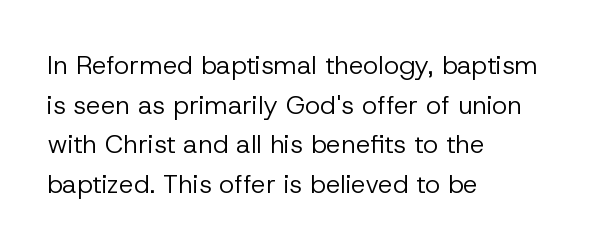
The image shows 26 px text type, upright; set left-aligned, normal line spacing (1.52x), normal letter spacing, not underlined.
